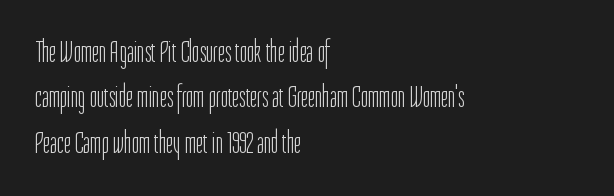
The image shows 31 px light, condensed sans-serif type, upright; set left-aligned, normal line spacing (1.46x), normal letter spacing, not underlined; low stroke contrast and a medium x-height.
